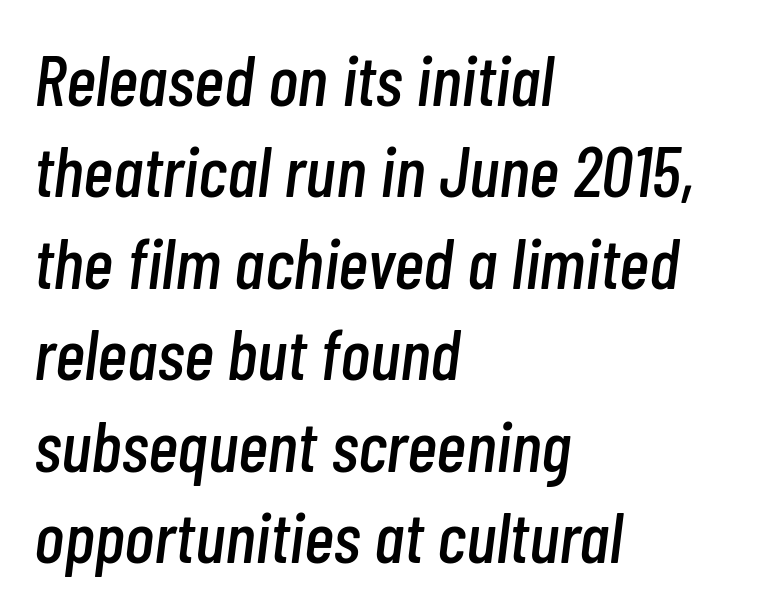
Line starts are locked; line ends wander. A typesetter would call this proportional, since set widths differ per character. These lines were composed using italics. Is there much room between lines? A standard amount, neither cramped nor airy. A bare baseline throughout the passage.
